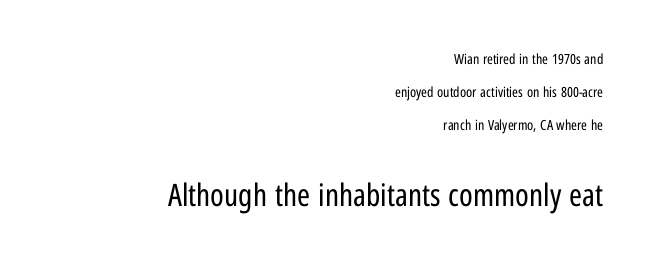
The image shows 31 px regular-weight, condensed sans-serif type, upright; set right-aligned, loose line spacing (2.34x), normal letter spacing, not underlined; the second (bottom) block is 2.21x larger; low stroke contrast and a medium x-height.
